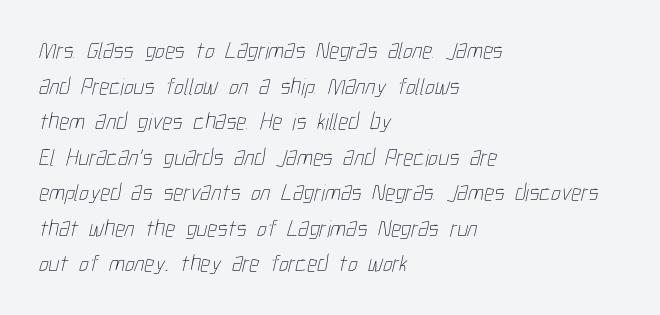
Q: Is the text bold? A: No.
Q: Is the text underlined? A: No.
Q: How is the paragraph aligned? A: Left-aligned.
Q: Is the spacing between letters normal or unusually wide? A: Normal.
Q: Is the spacing between lines tight, normal or loose? A: Normal.
